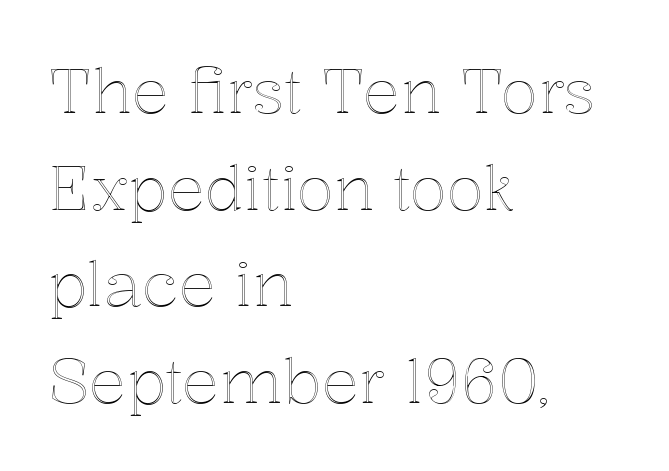
The image shows 62 px text type, upright; set left-aligned, normal line spacing (1.56x), normal letter spacing, not underlined; a medium x-height.
